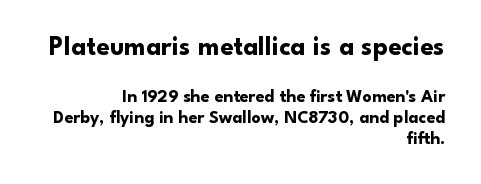
{"italic": "no", "bold": "yes", "underline": "no", "align": "right", "line_spacing_ratio": 1.16, "letter_spacing": "normal", "letter_spacing_em": 0.0, "larger_block": "first", "size_ratio": 1.5, "glyph_px": 27}
